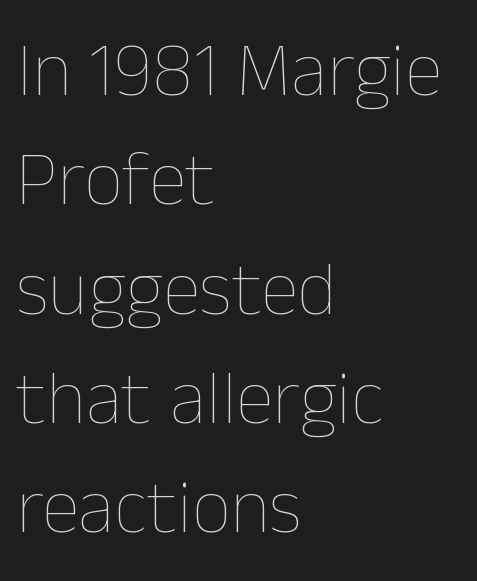
Proportional: the letters do not fall into vertical columns. How are the letters spaced? Ordinarily, with no added tracking. These lines were composed using upright roman letters. Each new line begins a customary step beneath the previous one. Reading down the block, your eye returns to a fixed left position each line. Any mark beneath the type? The region is blank.
